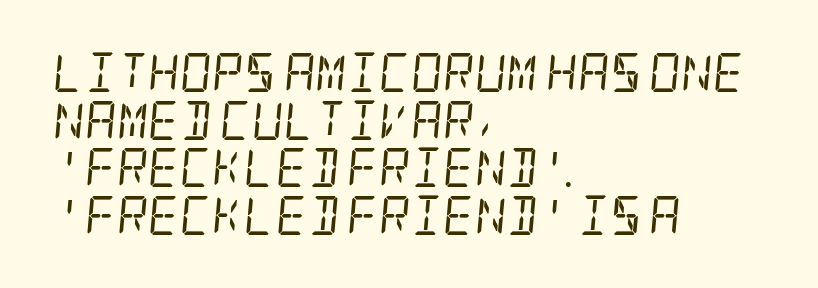
Q: Is the text bold? A: No.
Q: Is the text italic (slanted)? A: Yes, it leans right by about 5 degrees.
Q: Is the typeface a serif or a sans-serif typeface? A: Serif.
Q: Is the text underlined? A: No.
Q: How is the paragraph aligned? A: Left-aligned.
Q: Is the spacing between letters normal or unusually wide? A: Normal.
Q: Width (condensed, normal, or wide)? A: Condensed.
Q: Stroke contrast? A: Low.
Q: x-height? A: Large.
